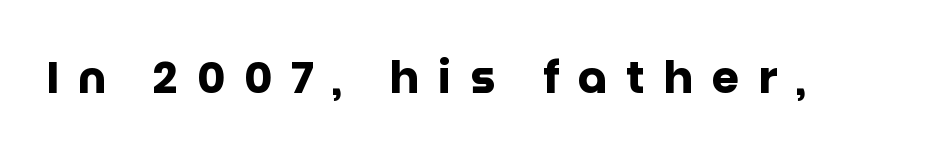
The face used here is proportionally spaced, like ordinary book or web type. The area under the type is left untouched. Designer's note — italics off, roman on. This rendering employs a face without finishing strokes, i.e., a sans-serif. The rendering inserts visible extra space after every character.
